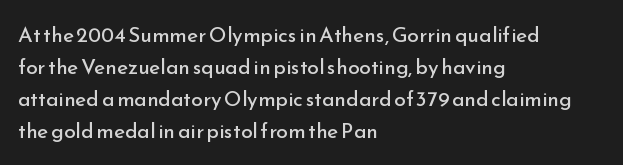
Vertical strokes here are truly vertical. The paragraph has a hard left edge and a soft right edge. The rendering uses a moderate line-height, typical for paragraphs. The cut favours lightness, reaching ordinary text weight at its darkest.
